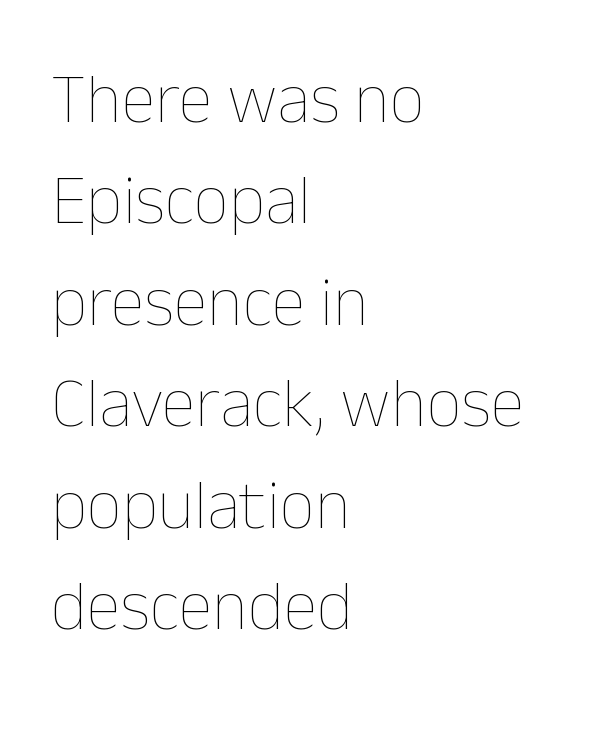
The image shows 70 px thin type, upright; set left-aligned, normal line spacing (1.45x), normal letter spacing, not underlined; low stroke contrast and a medium x-height.
